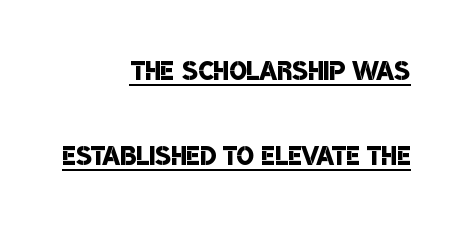
The image shows 36 px semibold, condensed sans-serif type; set right-aligned, loose line spacing (2.36x), normal letter spacing, underlined; low stroke contrast and a large x-height.
